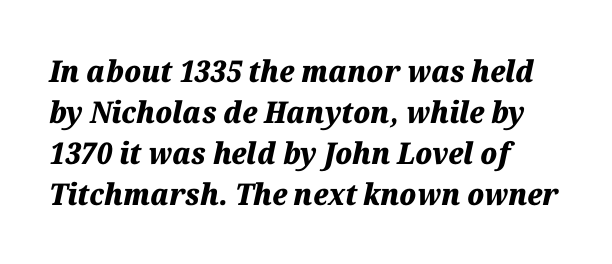
Q: Is the text bold? A: Yes.
Q: Is the text italic (slanted)? A: Yes, it leans right by about 12 degrees.
Q: Is the text underlined? A: No.
Q: How is the paragraph aligned? A: Left-aligned.
Q: Is the spacing between letters normal or unusually wide? A: Normal.
Q: Is the spacing between lines tight, normal or loose? A: Normal.
Q: Width (condensed, normal, or wide)? A: Normal.
Q: Stroke contrast? A: Medium.
Q: x-height? A: Medium.
Q: Monospaced? A: No.
